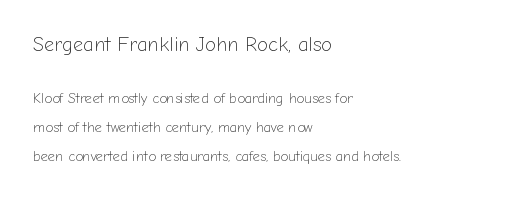
Left-aligned paragraph, ragged on the right. Each new line begins a long way beneath the previous one. This layout puts the oversized block above and the modest block below. The letters stand upright; this is a roman face. Underline: absent. How are the letters spaced? Ordinarily, with no added tracking.
